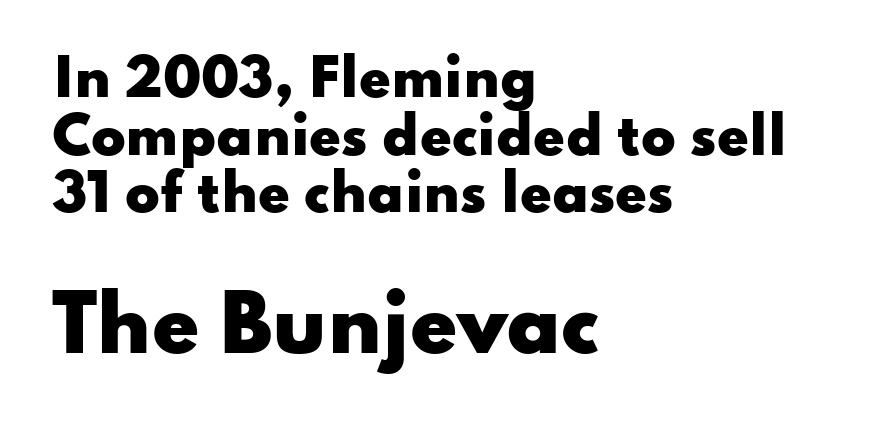
Q: Is the text bold? A: Yes.
Q: Is the text italic (slanted)? A: No, it is upright.
Q: Is the typeface a serif or a sans-serif typeface? A: Sans-serif.
Q: Is the text underlined? A: No.
Q: How is the paragraph aligned? A: Left-aligned.
Q: Is the spacing between letters normal or unusually wide? A: Normal.
Q: Is the spacing between lines tight, normal or loose? A: Tight.
Q: Which block of text is set in a larger size, the first (top) or the second (bottom)? A: The second (bottom) one.
Q: Width (condensed, normal, or wide)? A: Wide.
Q: Stroke contrast? A: Low.
Q: x-height? A: Small.
Q: Monospaced? A: No.
